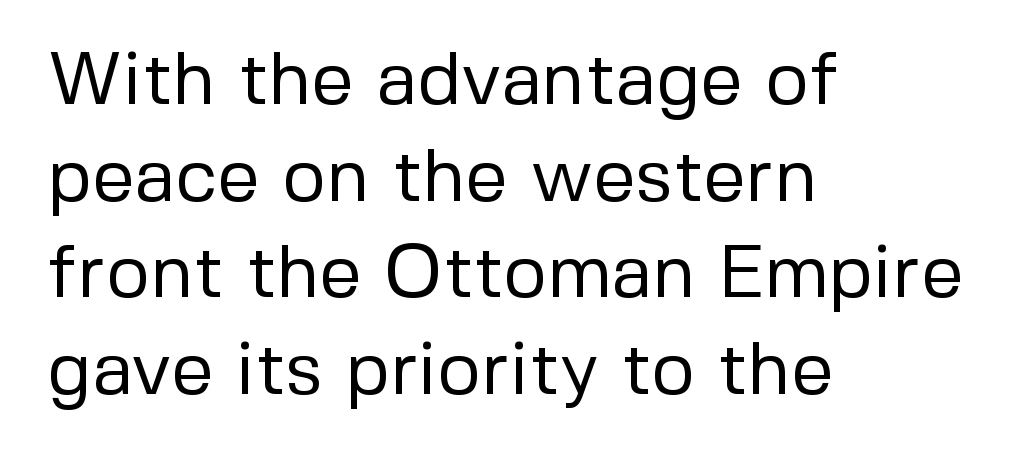
{"serif": "no", "italic": "no", "bold": "no", "weight": "regular", "width": "normal", "stroke_contrast": "low", "x_height": "medium", "monospaced": "no", "underline": "no", "align": "left", "line_spacing": "normal", "line_spacing_ratio": 1.29, "letter_spacing": "normal", "letter_spacing_em": 0.0, "glyph_px": 75}
